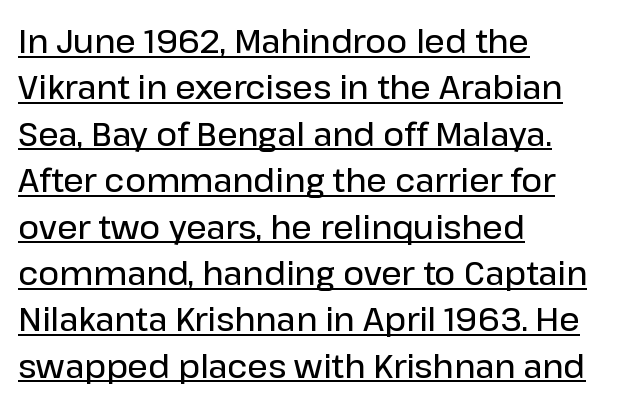
Does a line run under the words? Yes, clearly. The passage shown is typeset with a sans-serif family. The passage shown is semibold, sitting just below true bold. You could not count columns in this text — the font is proportionally spaced. Reading down the column, the eye jumps a familiar distance to each next line.
